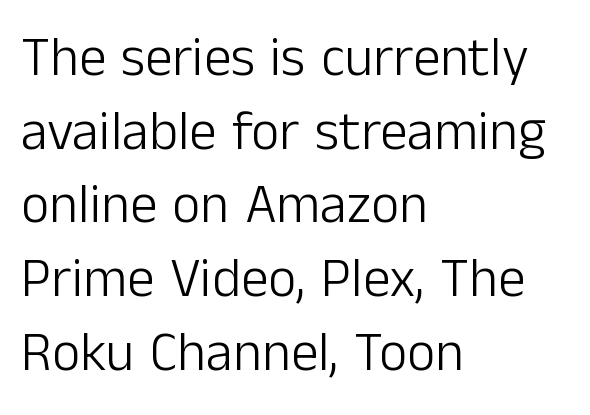
Q: Is the text bold? A: No.
Q: Is the text italic (slanted)? A: No, it is upright.
Q: Is the typeface a serif or a sans-serif typeface? A: Sans-serif.
Q: Is the text underlined? A: No.
Q: How is the paragraph aligned? A: Left-aligned.
Q: Is the spacing between letters normal or unusually wide? A: Normal.
Q: Is the spacing between lines tight, normal or loose? A: Normal.
Q: Width (condensed, normal, or wide)? A: Normal.
Q: Stroke contrast? A: Low.
Q: x-height? A: Medium.
Q: Monospaced? A: No.
